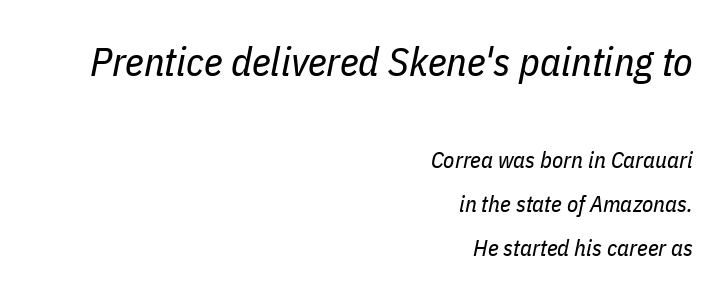
Each line ends at the same right margin while the left side varies. Which chunk is bigger? The first one — the top block dwarfs the bottom. Any mark beneath the type? The region is blank. The horizontal fit of the characters is conventional and even. It's the slanting kind of type.
